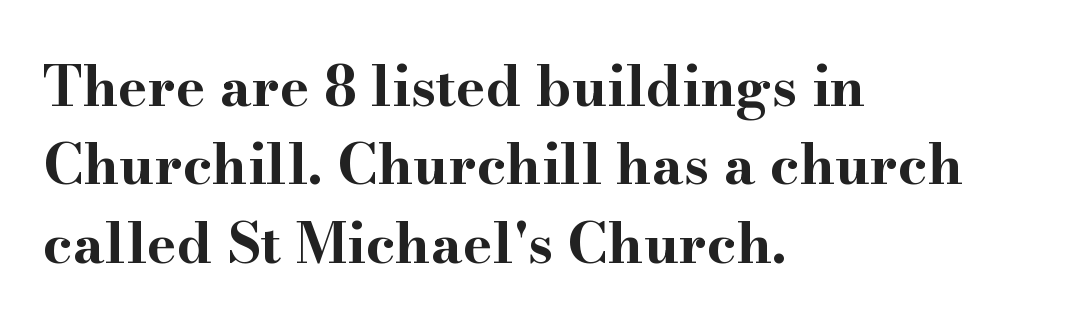
Q: Is the text bold? A: Yes.
Q: Is the text italic (slanted)? A: No, it is upright.
Q: Is the typeface a serif or a sans-serif typeface? A: Serif.
Q: Is the text underlined? A: No.
Q: How is the paragraph aligned? A: Left-aligned.
Q: Is the spacing between letters normal or unusually wide? A: Normal.
Q: Is the spacing between lines tight, normal or loose? A: Normal.
Q: Width (condensed, normal, or wide)? A: Wide.
Q: Stroke contrast? A: High.
Q: x-height? A: Small.
Q: Monospaced? A: No.
